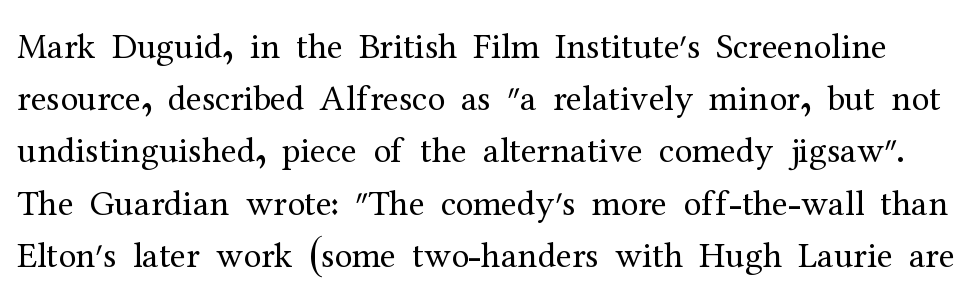
Q: Is the text bold? A: No.
Q: Is the text italic (slanted)? A: No, it is upright.
Q: Is the typeface a serif or a sans-serif typeface? A: Serif.
Q: Is the text underlined? A: No.
Q: Is the spacing between letters normal or unusually wide? A: Normal.
Q: Is the spacing between lines tight, normal or loose? A: Normal.
Q: Width (condensed, normal, or wide)? A: Normal.
Q: Stroke contrast? A: Medium.
Q: x-height? A: Medium.
Q: Monospaced? A: No.
